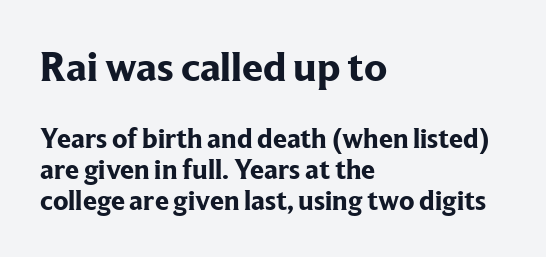
Q: Is the text bold? A: Yes.
Q: Is the text italic (slanted)? A: No, it is upright.
Q: Is the typeface a serif or a sans-serif typeface? A: Serif.
Q: Is the text underlined? A: No.
Q: How is the paragraph aligned? A: Left-aligned.
Q: Is the spacing between letters normal or unusually wide? A: Normal.
Q: Is the spacing between lines tight, normal or loose? A: Tight.
Q: Which block of text is set in a larger size, the first (top) or the second (bottom)? A: The first (top) one.
Q: Width (condensed, normal, or wide)? A: Normal.
Q: Stroke contrast? A: Low.
Q: x-height? A: Medium.
Q: Monospaced? A: No.
